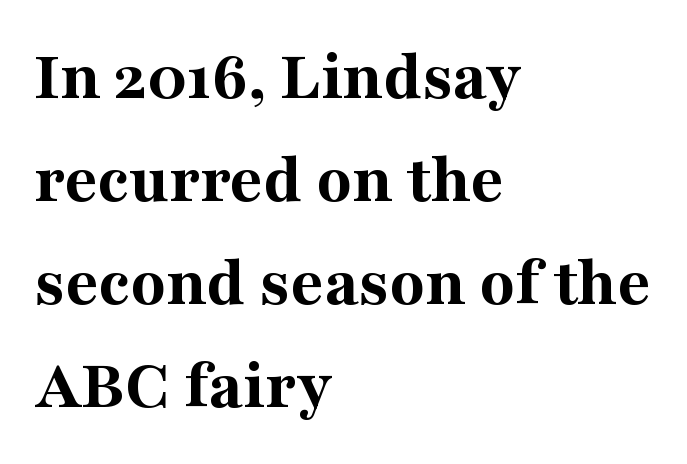
Compared with a centered layout, this one pins lines to the left instead. If you measured baseline to baseline, you'd find a middling distance. You could not count columns in this text — the font is proportionally spaced. Students, this is bold: see how much ink each stroke carries. Underline: absent. Serif or sans? Serif — the stroke terminals have little feet.
